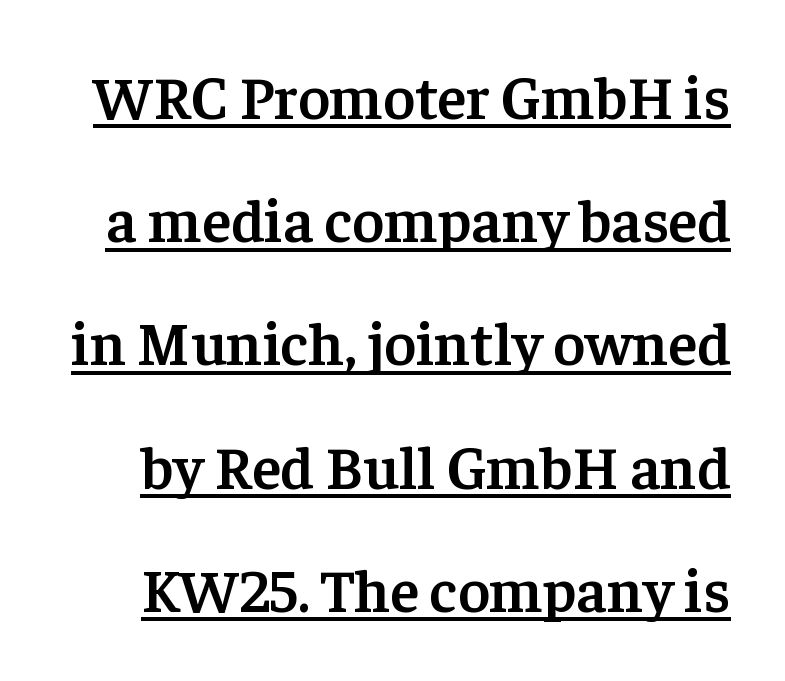
Q: Is the text bold? A: Semi-bold.
Q: Is the text italic (slanted)? A: No, it is upright.
Q: Is the typeface a serif or a sans-serif typeface? A: Serif.
Q: Is the text underlined? A: Yes.
Q: Is the spacing between letters normal or unusually wide? A: Normal.
Q: Is the spacing between lines tight, normal or loose? A: Loose.
Q: Width (condensed, normal, or wide)? A: Normal.
Q: Stroke contrast? A: Low.
Q: x-height? A: Medium.
Q: Monospaced? A: No.
